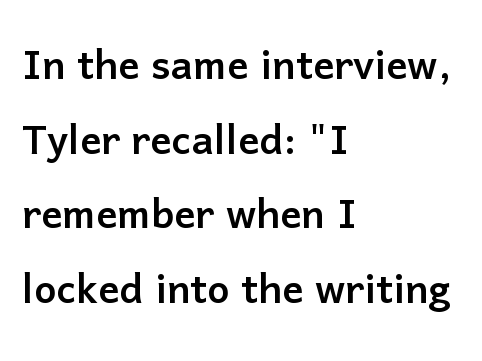
The image shows 53 px sans-serif type, upright; set left-aligned, normal line spacing (1.41x), normal letter spacing, not underlined; low stroke contrast and a medium x-height.
